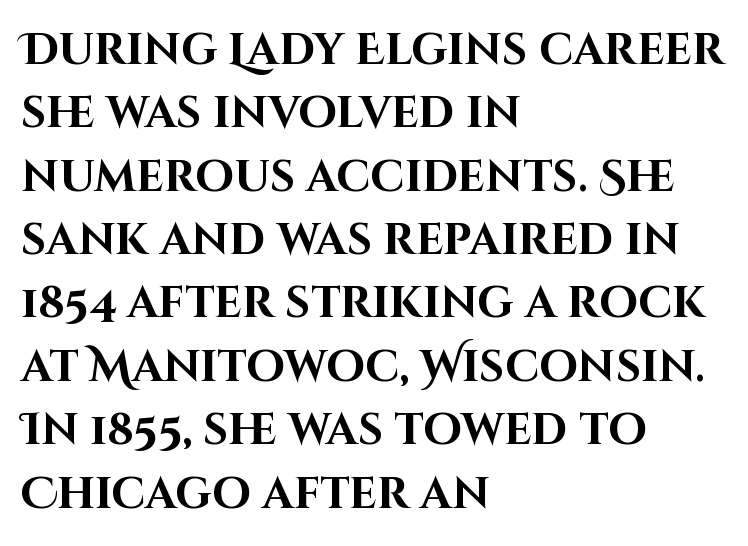
The image shows 44 px bold sans-serif type, upright; set left-aligned, normal line spacing (1.44x), normal letter spacing, not underlined; high stroke contrast and a large x-height.
